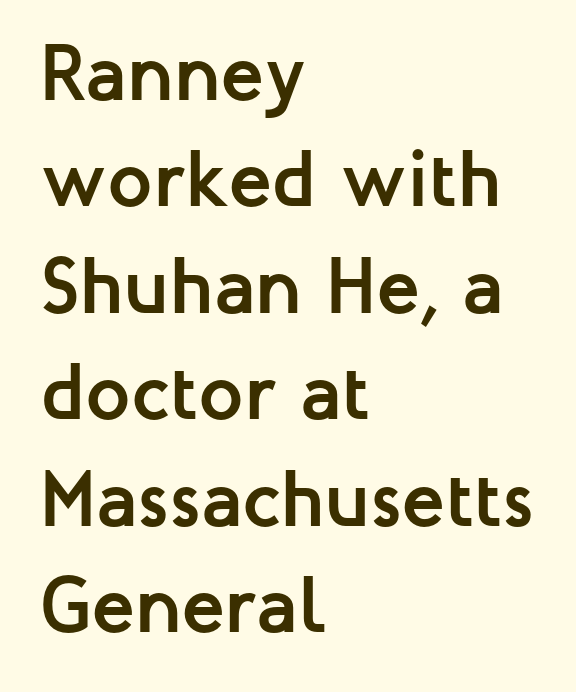
Q: Is the text bold? A: Yes.
Q: Is the text italic (slanted)? A: No, it is upright.
Q: Is the typeface a serif or a sans-serif typeface? A: Sans-serif.
Q: Is the text underlined? A: No.
Q: How is the paragraph aligned? A: Left-aligned.
Q: Is the spacing between letters normal or unusually wide? A: Normal.
Q: Is the spacing between lines tight, normal or loose? A: Normal.
Q: Width (condensed, normal, or wide)? A: Normal.
Q: Stroke contrast? A: Low.
Q: x-height? A: Medium.
Q: Monospaced? A: No.
